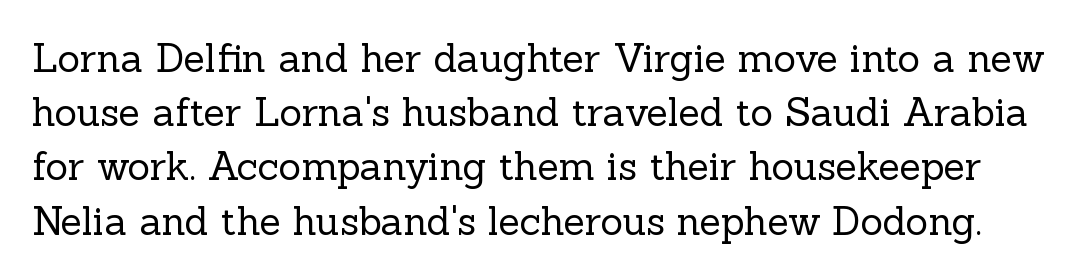
Q: Is the text bold? A: No.
Q: Is the text italic (slanted)? A: No, it is upright.
Q: Is the typeface a serif or a sans-serif typeface? A: Serif.
Q: Is the text underlined? A: No.
Q: Is the spacing between letters normal or unusually wide? A: Normal.
Q: Is the spacing between lines tight, normal or loose? A: Normal.
Q: Width (condensed, normal, or wide)? A: Normal.
Q: x-height? A: Medium.
Q: Monospaced? A: No.
